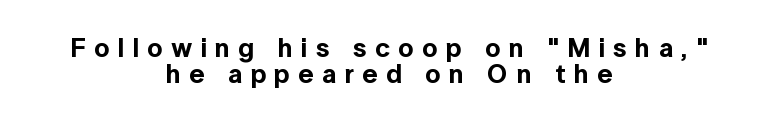
Q: Is the text italic (slanted)? A: No, it is upright.
Q: Is the text underlined? A: No.
Q: How is the paragraph aligned? A: Centered.
Q: Is the spacing between letters normal or unusually wide? A: Unusually wide.
Q: Is the spacing between lines tight, normal or loose? A: Tight.
